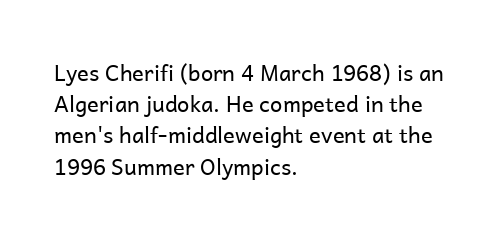
Every row of glyphs begins at an identical x-position on the left. The typesetting does not lean heavy: it is not bold. One glance says typical: line gaps are just what's usual. Underlining? Definitely not there.
